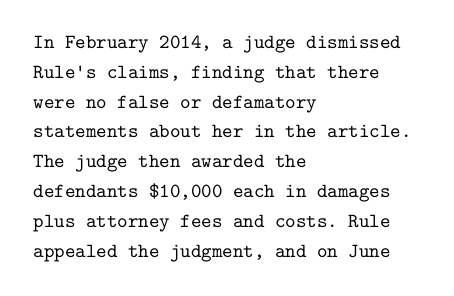
The image shows 20 px text type, upright; set left-aligned, normal line spacing (1.49x), normal letter spacing, not underlined.
